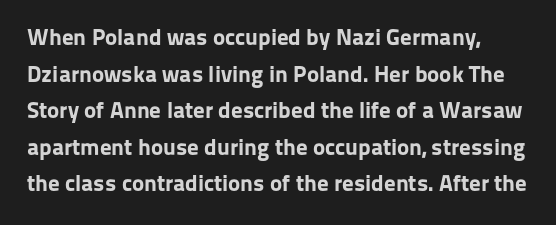
The image shows 23 px bold type, upright; set normal line spacing (1.59x), normal letter spacing, not underlined.
